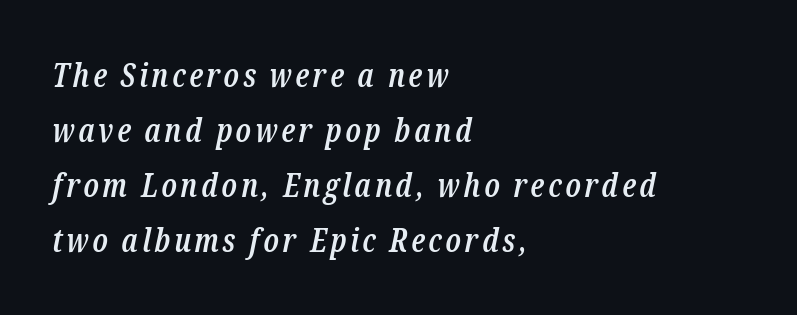
The image shows 32 px semibold, condensed serif type, italic (leaning right); set left-aligned, line spacing 1.72x, not underlined; low stroke contrast and a medium x-height.
